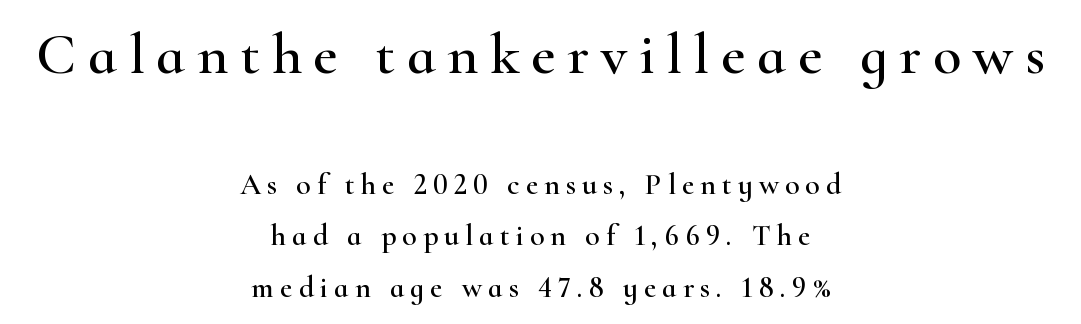
Q: Is the text italic (slanted)? A: No, it is upright.
Q: Is the typeface a serif or a sans-serif typeface? A: Serif.
Q: Is the text underlined? A: No.
Q: How is the paragraph aligned? A: Centered.
Q: Is the spacing between letters normal or unusually wide? A: Unusually wide.
Q: Which block of text is set in a larger size, the first (top) or the second (bottom)? A: The first (top) one.
Q: Width (condensed, normal, or wide)? A: Wide.
Q: Stroke contrast? A: High.
Q: x-height? A: Small.
Q: Monospaced? A: No.
